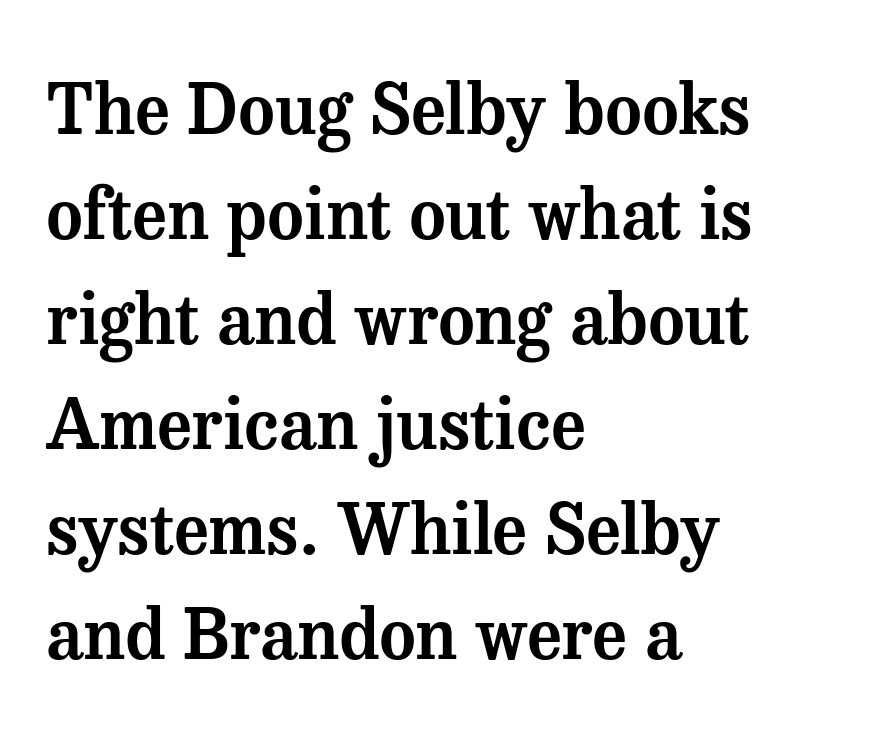
The image shows 70 px serif type, upright; set left-aligned, normal line spacing (1.5x), normal letter spacing, not underlined; medium stroke contrast and a medium x-height.
